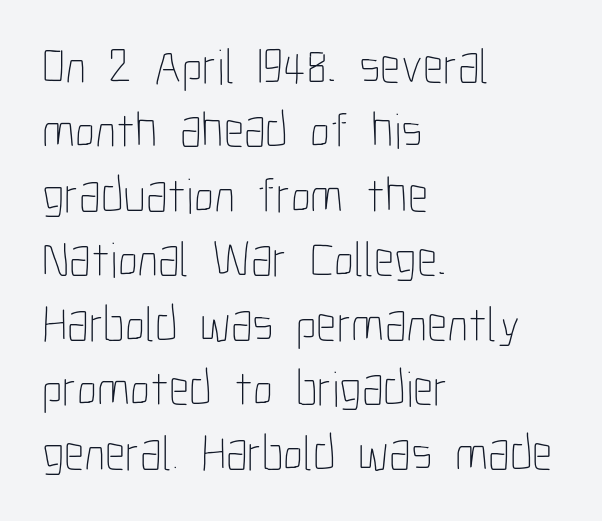
The image shows 50 px thin, condensed type, upright; set left-aligned, normal line spacing (1.29x), normal letter spacing, not underlined; low stroke contrast and a medium x-height.
